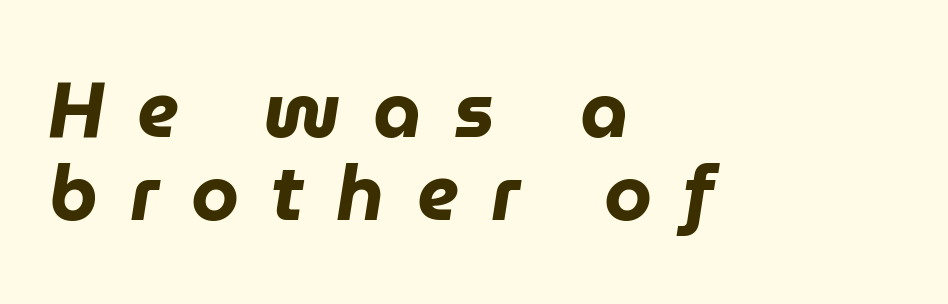
{"italic": "yes", "lean": "right", "slant_degrees": 9, "bold": "yes", "weight": "heavy", "width": "normal", "stroke_contrast": "low", "x_height": "medium", "monospaced": "no", "underline": "no", "align": "left", "line_spacing": "tight", "line_spacing_ratio": 1.08, "letter_spacing": "wide", "letter_spacing_em": 0.42, "glyph_px": 77}
